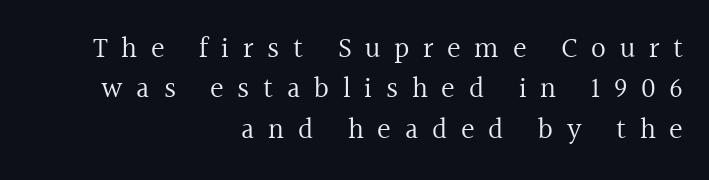
Q: Is the text bold? A: No.
Q: Is the text italic (slanted)? A: No, it is upright.
Q: Is the typeface a serif or a sans-serif typeface? A: Serif.
Q: Is the text underlined? A: No.
Q: How is the paragraph aligned? A: Right-aligned.
Q: Is the spacing between letters normal or unusually wide? A: Unusually wide.
Q: Is the spacing between lines tight, normal or loose? A: Normal.
Q: Width (condensed, normal, or wide)? A: Normal.
Q: x-height? A: Medium.
Q: Monospaced? A: No.
